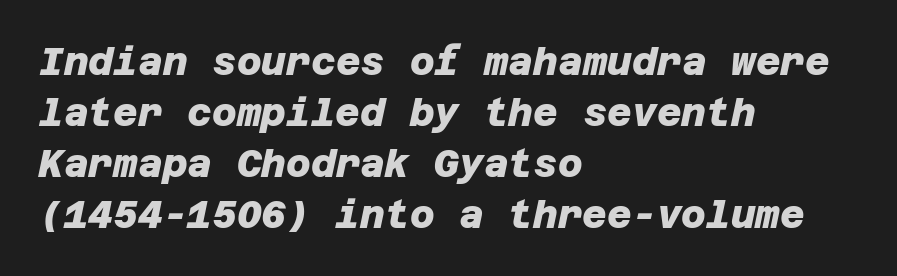
The image shows 38 px heavy sans-serif type; set left-aligned, normal line spacing (1.34x), normal letter spacing, not underlined; low stroke contrast and a large x-height.
